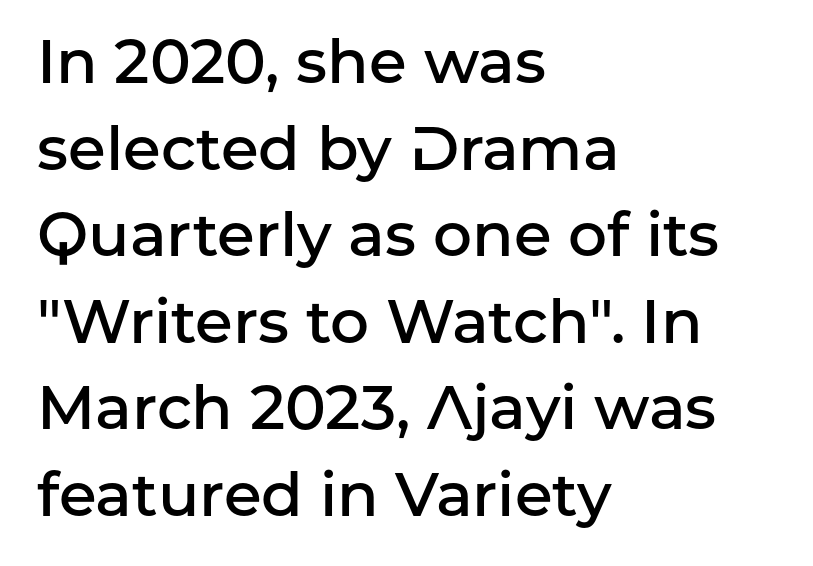
Q: Is the text bold? A: Semi-bold.
Q: Is the text italic (slanted)? A: No, it is upright.
Q: Is the typeface a serif or a sans-serif typeface? A: Sans-serif.
Q: Is the text underlined? A: No.
Q: How is the paragraph aligned? A: Left-aligned.
Q: Is the spacing between letters normal or unusually wide? A: Normal.
Q: Is the spacing between lines tight, normal or loose? A: Normal.
Q: Width (condensed, normal, or wide)? A: Normal.
Q: Stroke contrast? A: Low.
Q: x-height? A: Medium.
Q: Monospaced? A: No.
